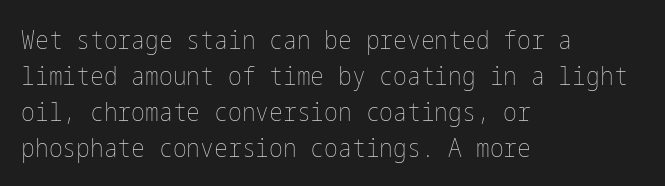
{"italic": "no", "bold": "no", "underline": "no", "align": "left", "line_spacing": "normal", "line_spacing_ratio": 1.38, "letter_spacing": "normal", "letter_spacing_em": 0.0, "glyph_px": 26}
